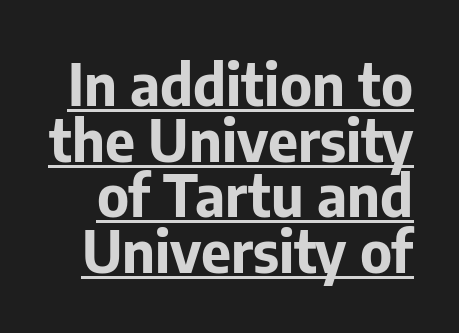
The string is rendered with underlining switched on. What's the leading like? Squeezed, with rows nearly overlapping. Short note: letters normally spaced. The type sits square on the baseline with zero lean.
